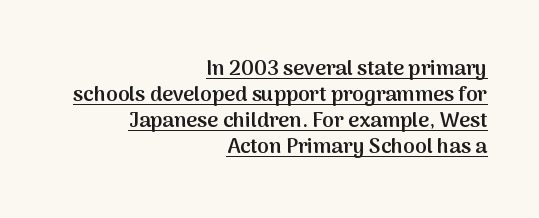
{"italic": "no", "bold": "semi", "underline": "yes", "align": "right", "line_spacing_ratio": 1.24, "letter_spacing": "normal", "letter_spacing_em": 0.0, "glyph_px": 21}
